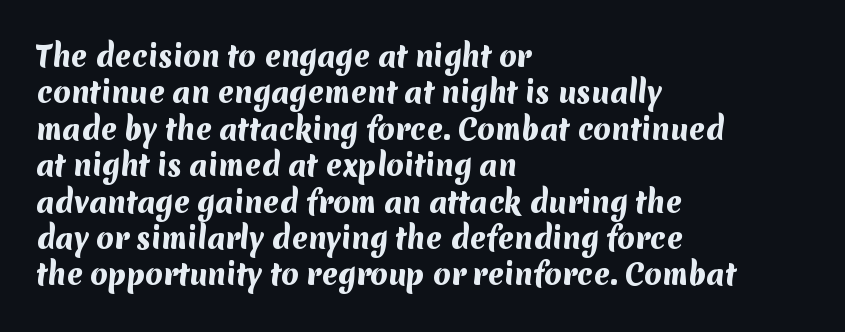
Q: Is the text bold? A: Yes.
Q: Is the typeface a serif or a sans-serif typeface? A: Sans-serif.
Q: Is the text underlined? A: No.
Q: How is the paragraph aligned? A: Left-aligned.
Q: Is the spacing between letters normal or unusually wide? A: Normal.
Q: Is the spacing between lines tight, normal or loose? A: Normal.
Q: Width (condensed, normal, or wide)? A: Normal.
Q: Stroke contrast? A: Medium.
Q: x-height? A: Medium.
Q: Monospaced? A: No.
